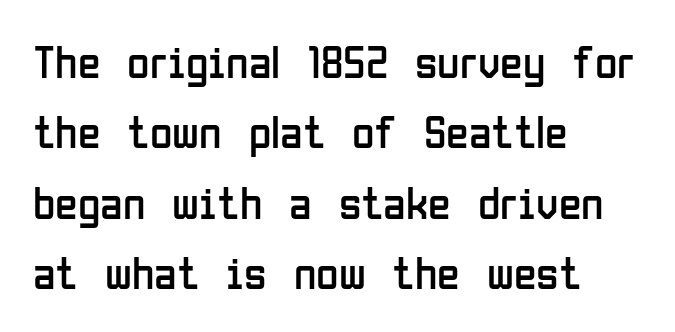
{"serif": "no", "italic": "no", "bold": "no", "weight": "regular", "width": "condensed", "stroke_contrast": "low", "x_height": "medium", "monospaced": "no", "underline": "no", "align": "left", "line_spacing": "normal", "line_spacing_ratio": 1.53, "letter_spacing": "normal", "letter_spacing_em": 0.0, "glyph_px": 46}
